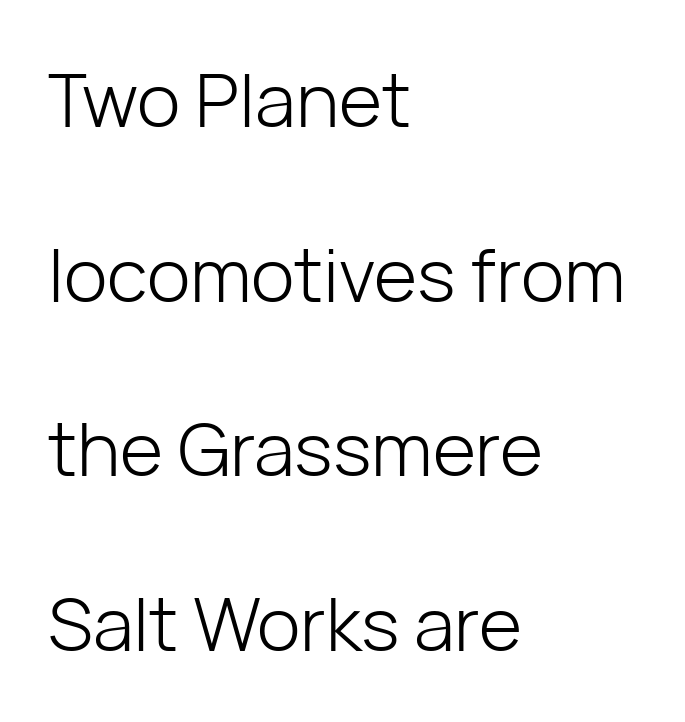
Q: Is the text bold? A: No.
Q: Is the text italic (slanted)? A: No, it is upright.
Q: Is the typeface a serif or a sans-serif typeface? A: Sans-serif.
Q: Is the text underlined? A: No.
Q: How is the paragraph aligned? A: Left-aligned.
Q: Is the spacing between letters normal or unusually wide? A: Normal.
Q: Is the spacing between lines tight, normal or loose? A: Loose.
Q: Width (condensed, normal, or wide)? A: Normal.
Q: Stroke contrast? A: Low.
Q: x-height? A: Medium.
Q: Monospaced? A: No.
